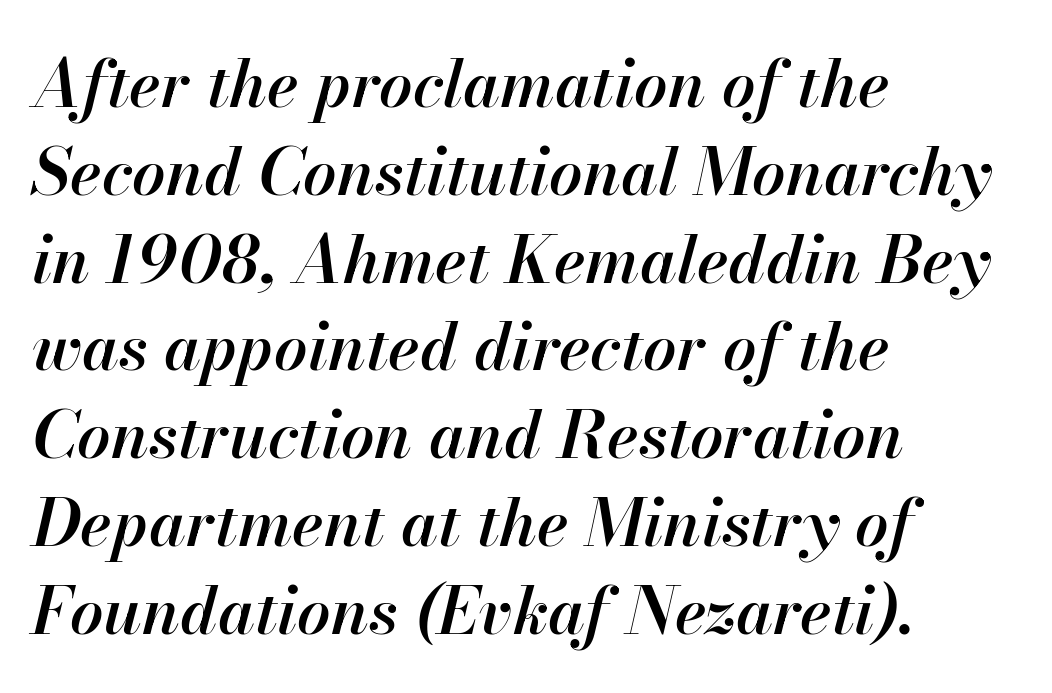
A typesetter would call this leading conventional body-copy spacing. Students, note that the glyphs here touch the page at normal intervals. The space directly below the letters is spotless. A fair bit of extra ink — the face is semibold, not bold.
